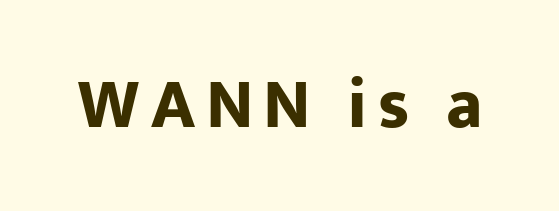
The image shows 71 px bold sans-serif type, upright; set not underlined; low stroke contrast and a medium x-height.
